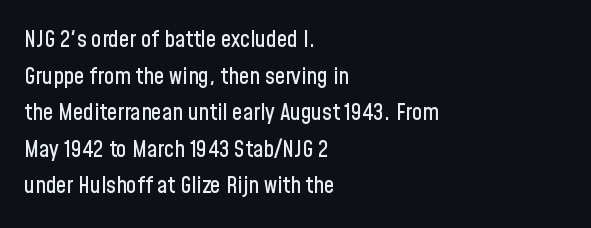
{"italic": "no", "underline": "no", "align": "left", "line_spacing": "normal", "line_spacing_ratio": 1.59, "letter_spacing": "normal", "letter_spacing_em": 0.0, "glyph_px": 23}
